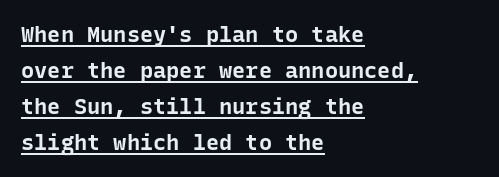
The image shows 22 px bold type, upright; set left-aligned, normal line spacing (1.63x), normal letter spacing, underlined.
